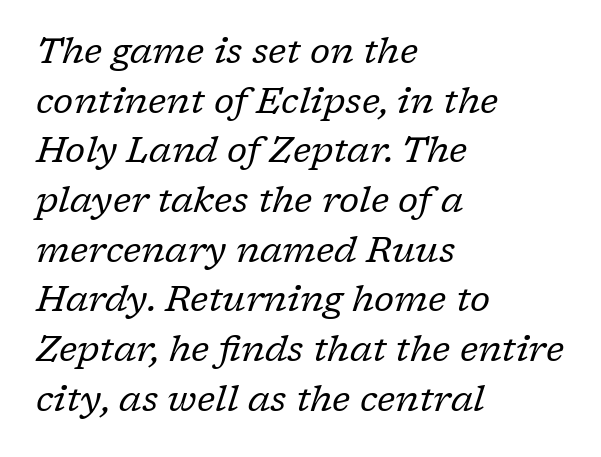
{"serif": "yes", "italic": "yes", "lean": "right", "slant_degrees": 17, "bold": "no", "weight": "regular", "width": "normal", "stroke_contrast": "low", "x_height": "medium", "monospaced": "no", "underline": "no", "align": "left", "line_spacing": "normal", "line_spacing_ratio": 1.38, "letter_spacing": "normal", "letter_spacing_em": 0.0, "glyph_px": 36}
